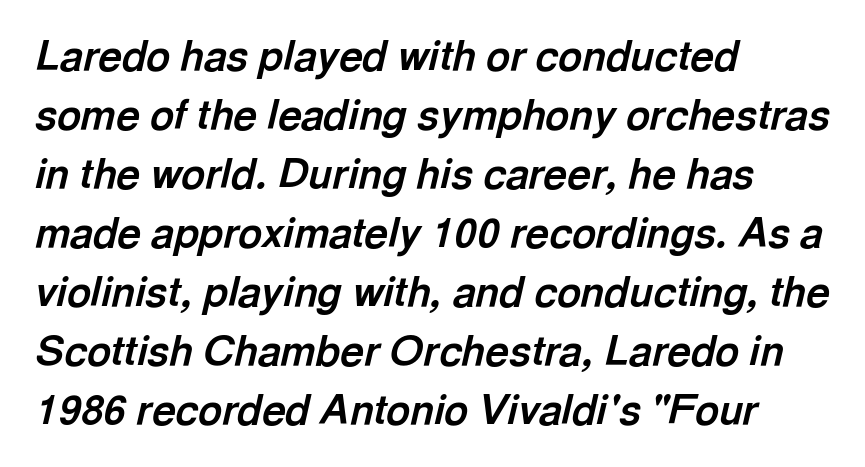
Q: Is the text bold? A: Yes.
Q: Is the text italic (slanted)? A: Yes, it leans right by about 13 degrees.
Q: Is the text underlined? A: No.
Q: How is the paragraph aligned? A: Left-aligned.
Q: Is the spacing between letters normal or unusually wide? A: Normal.
Q: Is the spacing between lines tight, normal or loose? A: Normal.
Q: Width (condensed, normal, or wide)? A: Normal.
Q: x-height? A: Medium.
Q: Monospaced? A: No.
